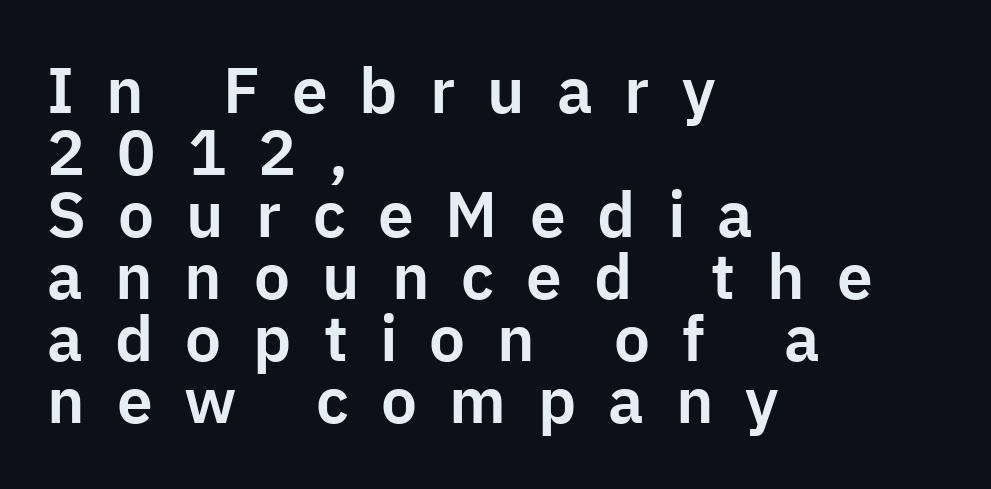
{"serif": "no", "italic": "no", "width": "normal", "stroke_contrast": "low", "x_height": "medium", "monospaced": "no", "underline": "no", "align": "left", "line_spacing": "tight", "line_spacing_ratio": 0.97, "letter_spacing": "wide", "letter_spacing_em": 0.5, "glyph_px": 64}
